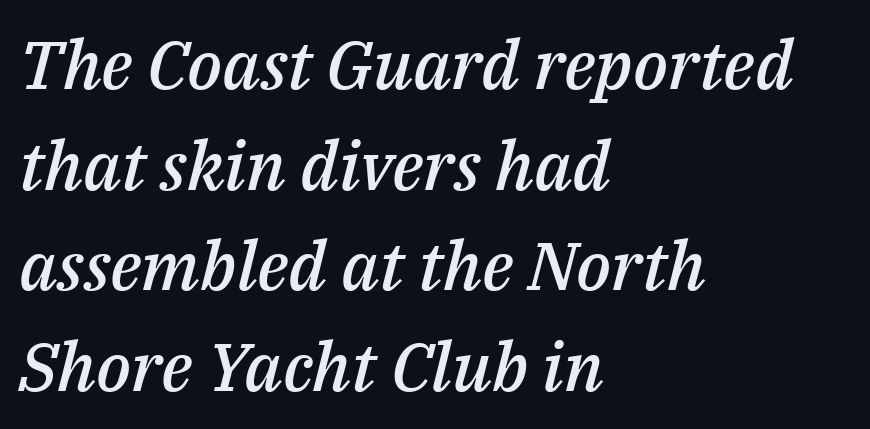
Q: Is the text bold? A: Semi-bold.
Q: Is the text italic (slanted)? A: Yes, it leans right by about 14 degrees.
Q: Is the text underlined? A: No.
Q: How is the paragraph aligned? A: Left-aligned.
Q: Is the spacing between letters normal or unusually wide? A: Normal.
Q: Is the spacing between lines tight, normal or loose? A: Normal.
Q: Width (condensed, normal, or wide)? A: Normal.
Q: Stroke contrast? A: Medium.
Q: x-height? A: Medium.
Q: Monospaced? A: No.
